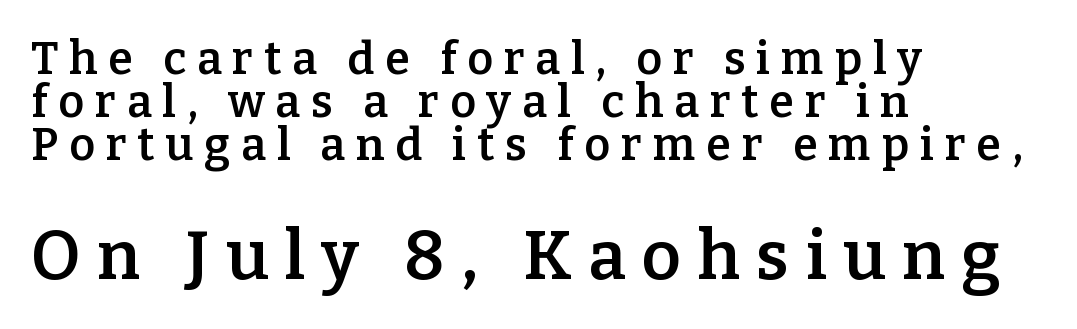
{"serif": "yes", "italic": "no", "bold": "semi", "weight": "semibold", "width": "normal", "stroke_contrast": "low", "x_height": "medium", "monospaced": "no", "underline": "no", "align": "left", "line_spacing": "tight", "line_spacing_ratio": 0.96, "letter_spacing": "wide", "letter_spacing_em": 0.24, "larger_block": "second", "size_ratio": 1.51, "glyph_px": 68}
